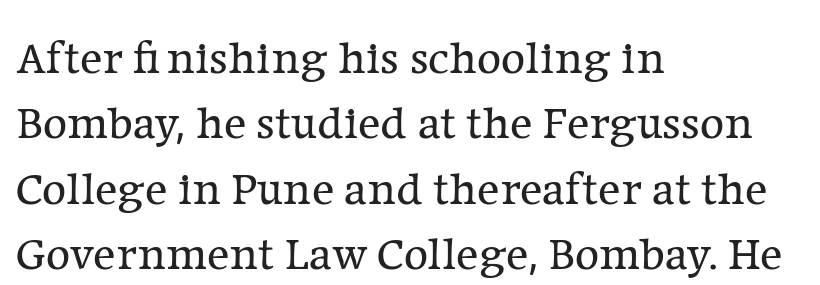
{"serif": "yes", "italic": "no", "bold": "no", "weight": "regular", "width": "normal", "stroke_contrast": "low", "x_height": "medium", "monospaced": "no", "underline": "no", "align": "left", "line_spacing": "normal", "line_spacing_ratio": 1.39, "letter_spacing": "normal", "letter_spacing_em": 0.0, "glyph_px": 47}
